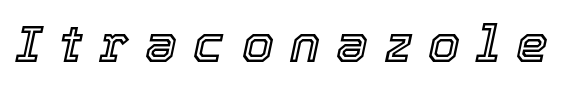
Italic: yes, the glyphs are oblique. Decoration check: the copy has no underline. Loose tracking; the words dissolve into strings of separated letters. Do the characters align in a grid? No, the font is proportional.
